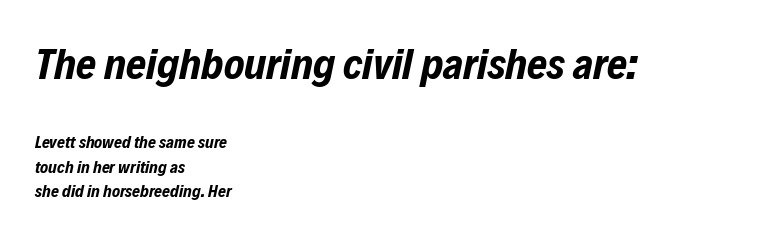
{"italic": "yes", "lean": "right", "slant_degrees": 12, "bold": "yes", "weight": "bold", "width": "condensed", "stroke_contrast": "low", "x_height": "medium", "monospaced": "no", "underline": "no", "align": "left", "line_spacing": "normal", "line_spacing_ratio": 1.42, "letter_spacing": "normal", "letter_spacing_em": 0.0, "larger_block": "first", "size_ratio": 2.53, "glyph_px": 43}
